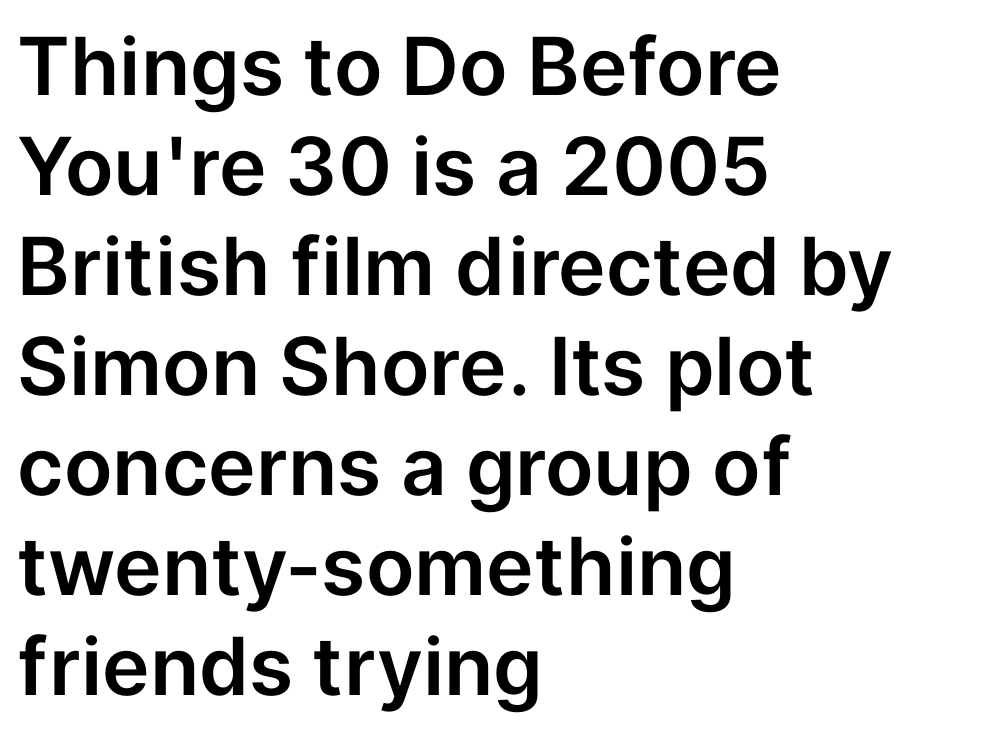
Q: Is the text italic (slanted)? A: No, it is upright.
Q: Is the typeface a serif or a sans-serif typeface? A: Sans-serif.
Q: Is the text underlined? A: No.
Q: How is the paragraph aligned? A: Left-aligned.
Q: Is the spacing between letters normal or unusually wide? A: Normal.
Q: Is the spacing between lines tight, normal or loose? A: Normal.
Q: Width (condensed, normal, or wide)? A: Normal.
Q: Stroke contrast? A: Low.
Q: x-height? A: Medium.
Q: Monospaced? A: No.
